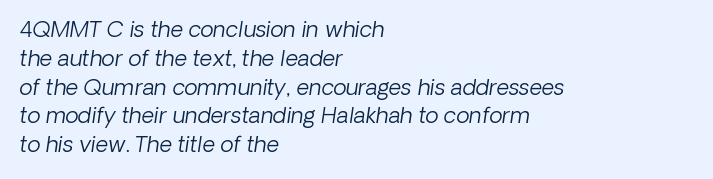
The image shows 22 px text type; set left-aligned, normal line spacing (1.31x), normal letter spacing, not underlined.
